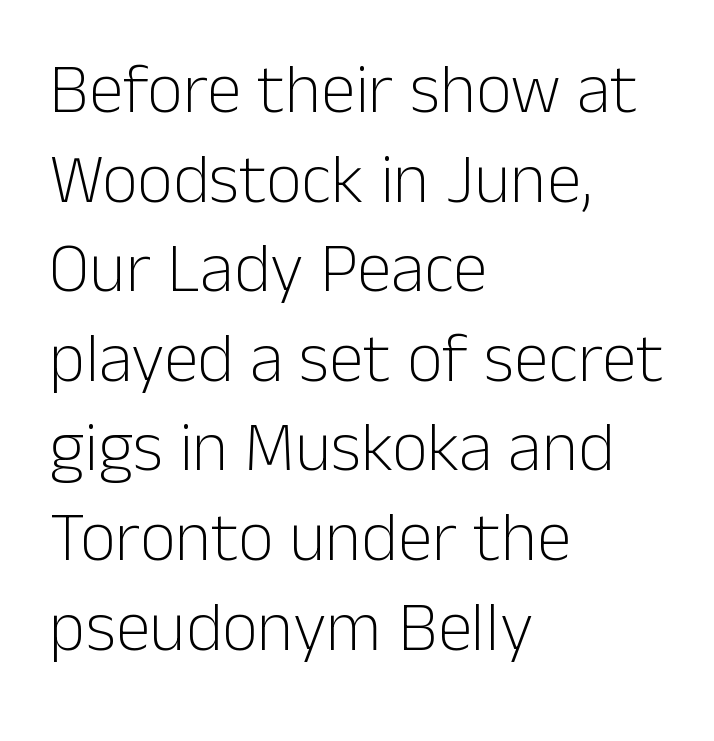
Q: Is the text bold? A: No.
Q: Is the text italic (slanted)? A: No, it is upright.
Q: Is the typeface a serif or a sans-serif typeface? A: Sans-serif.
Q: Is the text underlined? A: No.
Q: How is the paragraph aligned? A: Left-aligned.
Q: Is the spacing between letters normal or unusually wide? A: Normal.
Q: Is the spacing between lines tight, normal or loose? A: Normal.
Q: Width (condensed, normal, or wide)? A: Normal.
Q: Stroke contrast? A: Low.
Q: x-height? A: Medium.
Q: Monospaced? A: No.
